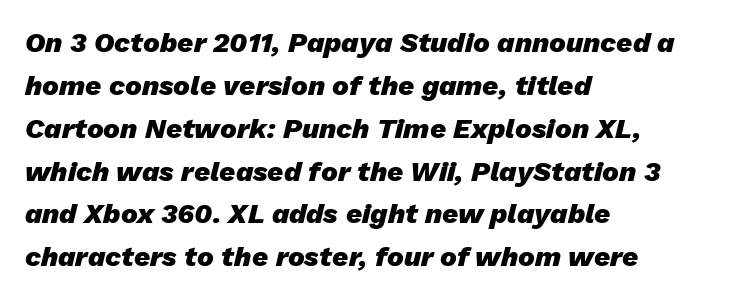
Q: Is the text bold? A: Yes.
Q: Is the text italic (slanted)? A: Yes, it leans right by about 13 degrees.
Q: Is the text underlined? A: No.
Q: How is the paragraph aligned? A: Left-aligned.
Q: Is the spacing between letters normal or unusually wide? A: Normal.
Q: Is the spacing between lines tight, normal or loose? A: Normal.
Q: Width (condensed, normal, or wide)? A: Normal.
Q: Stroke contrast? A: Low.
Q: x-height? A: Medium.
Q: Monospaced? A: No.
